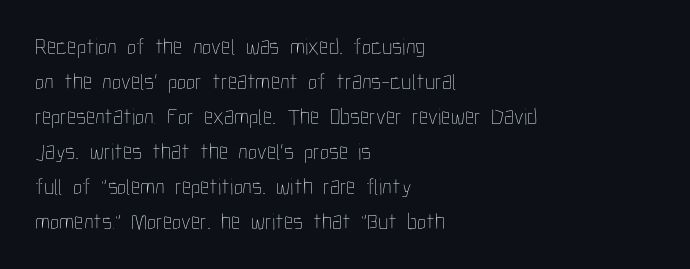
Q: Is the text bold? A: No.
Q: Is the text italic (slanted)? A: No, it is upright.
Q: Is the text underlined? A: No.
Q: How is the paragraph aligned? A: Left-aligned.
Q: Is the spacing between letters normal or unusually wide? A: Normal.
Q: Is the spacing between lines tight, normal or loose? A: Normal.
